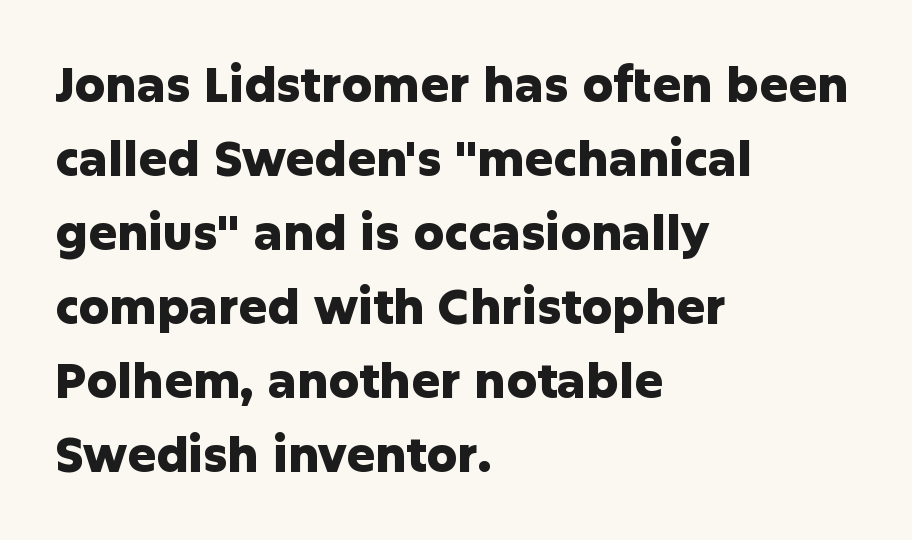
Q: Is the text bold? A: Yes.
Q: Is the text italic (slanted)? A: No, it is upright.
Q: Is the typeface a serif or a sans-serif typeface? A: Sans-serif.
Q: Is the text underlined? A: No.
Q: How is the paragraph aligned? A: Left-aligned.
Q: Is the spacing between letters normal or unusually wide? A: Normal.
Q: Is the spacing between lines tight, normal or loose? A: Normal.
Q: Width (condensed, normal, or wide)? A: Normal.
Q: Stroke contrast? A: Low.
Q: x-height? A: Medium.
Q: Monospaced? A: No.
